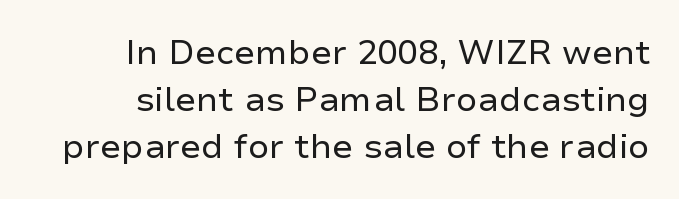
The designer left line spacing at the default. Here the designer chose a conventional face with non-uniform glyph widths. This is the regular roman posture of the typeface. Grotesque or geometric, the face here clearly has no serifs. Caption: multi-line text, flush right, ragged left.
